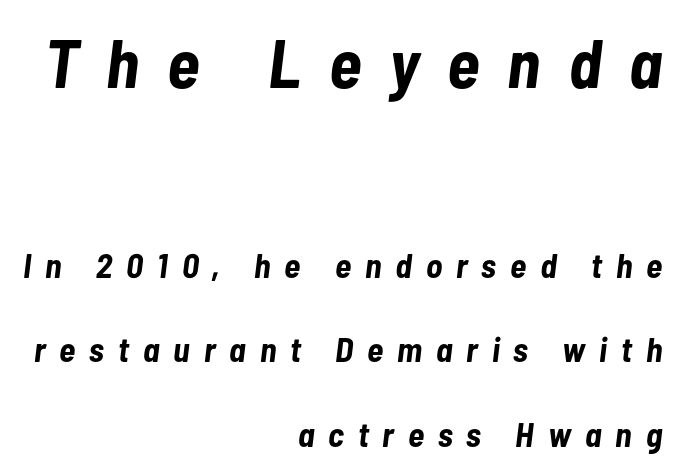
The image shows 68 px bold, condensed type, italic (leaning right); set right-aligned, loose line spacing (2.49x), unusually wide letter spacing (+0.41 em), not underlined; the first (top) block is 2.0x larger; low stroke contrast and a medium x-height.
